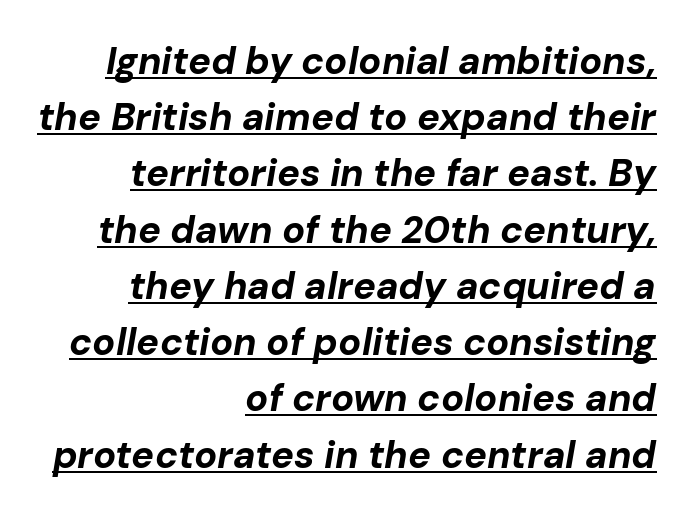
The image shows 38 px bold type, italic (leaning right); set right-aligned, normal line spacing (1.48x), normal letter spacing, underlined; low stroke contrast and a medium x-height.
